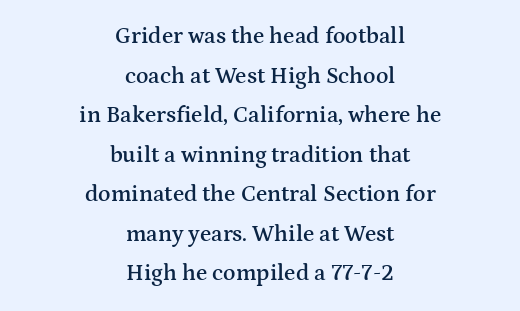
Q: Is the text bold? A: Semi-bold.
Q: Is the text italic (slanted)? A: No, it is upright.
Q: Is the text underlined? A: No.
Q: How is the paragraph aligned? A: Centered.
Q: Is the spacing between letters normal or unusually wide? A: Normal.
